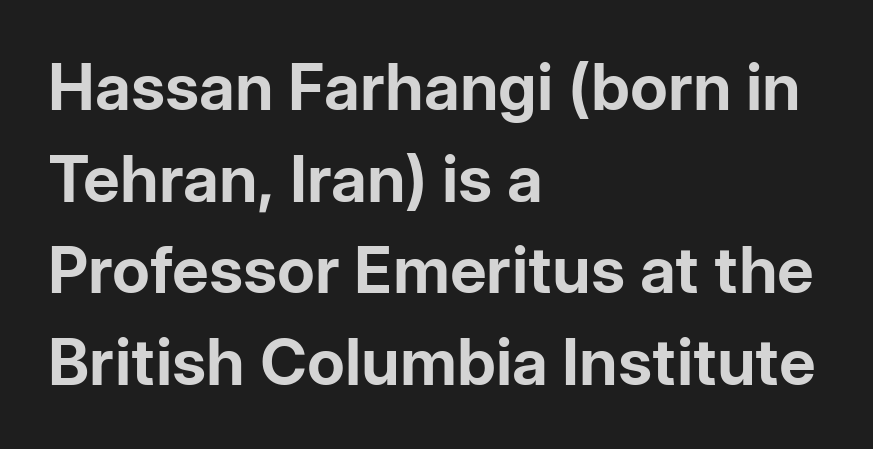
Is there any slant? The stems are plumb. These lines are rendered in a variable-pitch font. In terms of letterform style, serifs are entirely absent. The rendering uses a bold face; every stroke is thick and dark. Horizontally, the lines are justified to the leading edge only. Here the glyphs are tracked normally, forming tight word shapes.
